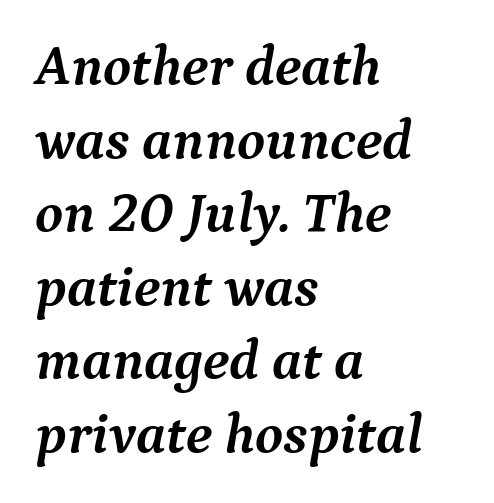
Q: Is the text bold? A: Yes.
Q: Is the text italic (slanted)? A: Yes, it leans right by about 9 degrees.
Q: Is the typeface a serif or a sans-serif typeface? A: Serif.
Q: Is the text underlined? A: No.
Q: How is the paragraph aligned? A: Left-aligned.
Q: Is the spacing between letters normal or unusually wide? A: Normal.
Q: Is the spacing between lines tight, normal or loose? A: Normal.
Q: Width (condensed, normal, or wide)? A: Normal.
Q: Stroke contrast? A: Medium.
Q: x-height? A: Medium.
Q: Monospaced? A: No.
